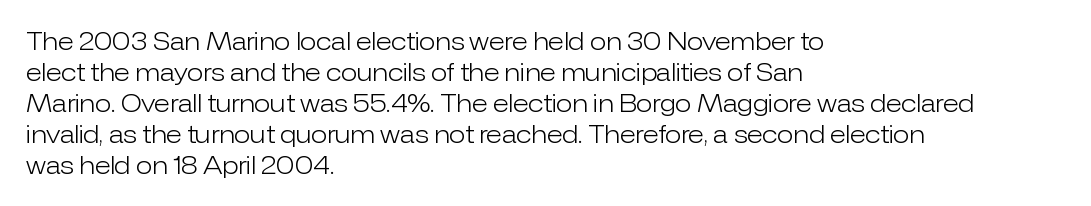
The image shows 24 px text type, upright; set left-aligned, normal line spacing (1.29x), normal letter spacing, not underlined.
